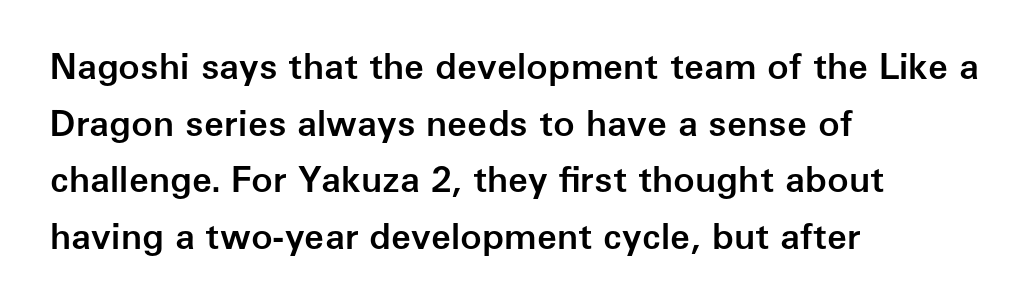
{"serif": "no", "italic": "no", "bold": "semi", "weight": "semibold", "width": "normal", "stroke_contrast": "low", "x_height": "medium", "monospaced": "no", "underline": "no", "align": "left", "line_spacing": "normal", "line_spacing_ratio": 1.57, "letter_spacing": "normal", "letter_spacing_em": 0.0, "glyph_px": 36}
